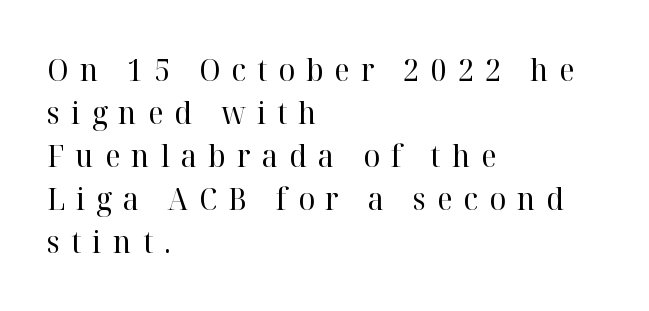
Any mark beneath the type? The region is blank. The font family rendered here belongs to the serif group. The letterforms sit at book weight or below. Designer's note — italics off, roman on. Layout note: lines flush left.
